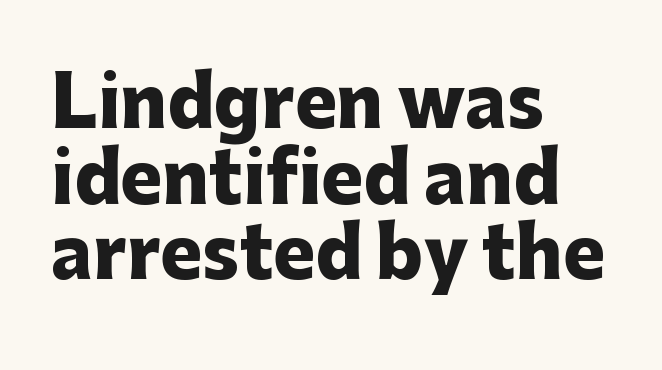
The image shows 70 px heavy sans-serif type, upright; set left-aligned, tight line spacing (1.08x), normal letter spacing, not underlined; low stroke contrast and a medium x-height.
